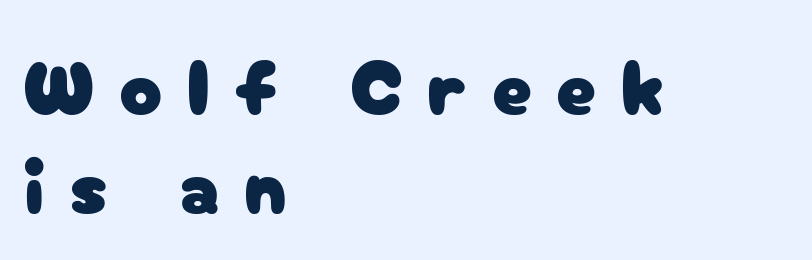
Short and long lines alike share a common starting point at left. The baseline area is clear. Check where the strokes stop: nothing finishes them off — pure sans. Is the letter spacing exaggerated? Yes — the characters are pushed far apart.
